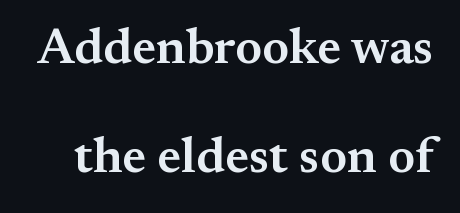
Is this a fixed-width face? No — the glyphs have proportional, varying widths. Caption: standard tracking, unaltered. Letters rest on an invisible, unmarked baseline. In terms of posture, this sample is upright.
